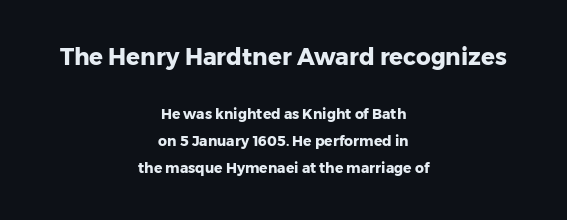
In terms of letterspacing, this is plain default setting. Typesetter's note — upper block bumped up in size, lower block left smaller. Anything drawn beneath the words? Only blank space. A full-strength bold gives these letters their thick strokes. These lines were composed using upright roman letters.
